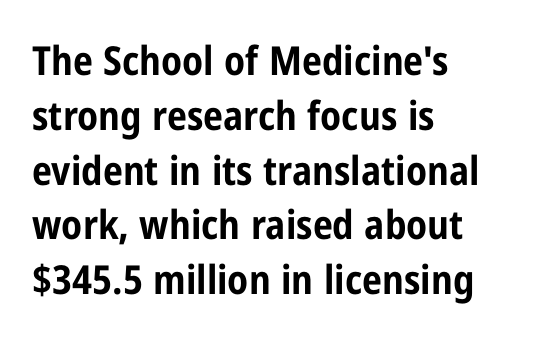
The area under the type is left untouched. The designer left line spacing at the default. Look at the bottom of the vertical strokes: they stop flat, with no serifs. Caption: bold face, heavy strokes. The rendering uses natural spacing where letterforms have individual widths. You could call the tracking neutral — neither tight nor loose.
